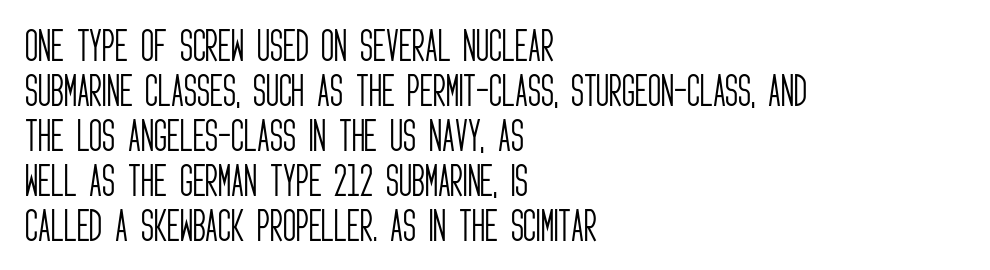
This rendering features lettering with no underline. Character widths vary here, with narrow letters taking less room than wide ones. These glyphs show unthickened strokes, regular width or finer. Horizontally, the lines are justified to the leading edge only. No feet cap the strokes, marking this as sans-serif type.
